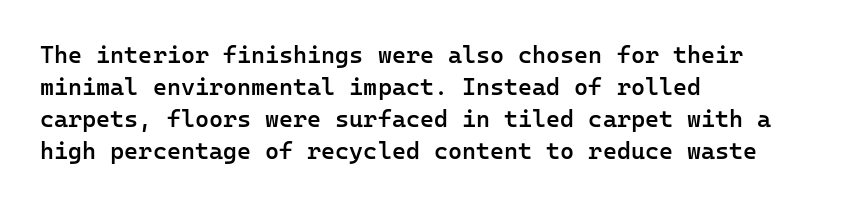
{"italic": "no", "bold": "semi", "underline": "no", "align": "left", "line_spacing": "normal", "line_spacing_ratio": 1.33, "letter_spacing": "normal", "letter_spacing_em": 0.0, "glyph_px": 24}
